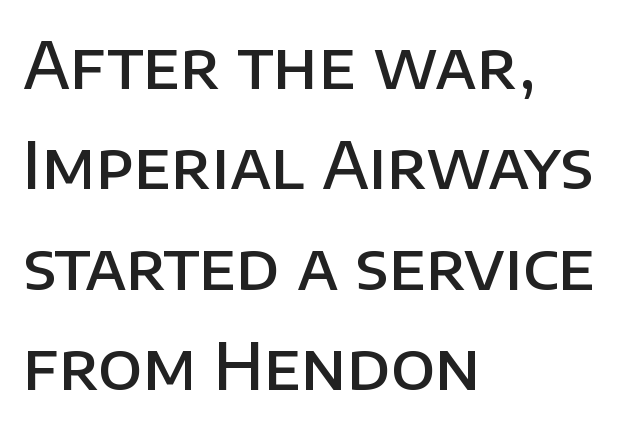
The image shows 64 px semibold sans-serif type, upright; set left-aligned, normal line spacing (1.57x), normal letter spacing, not underlined; low stroke contrast and a large x-height.
